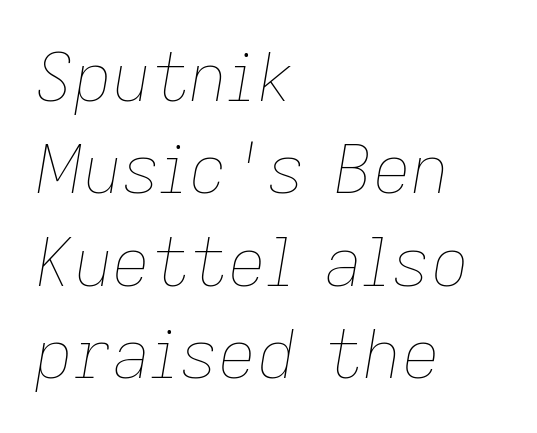
The image shows 67 px thin type, italic (leaning right); set left-aligned, normal line spacing (1.38x), normal letter spacing, not underlined; low stroke contrast and a medium x-height.
